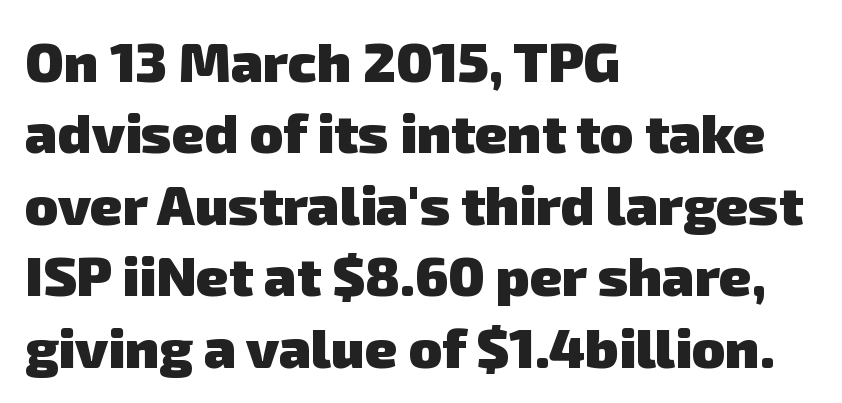
Q: Is the text bold? A: Yes.
Q: Is the typeface a serif or a sans-serif typeface? A: Sans-serif.
Q: Is the text underlined? A: No.
Q: How is the paragraph aligned? A: Left-aligned.
Q: Is the spacing between letters normal or unusually wide? A: Normal.
Q: Is the spacing between lines tight, normal or loose? A: Normal.
Q: Width (condensed, normal, or wide)? A: Normal.
Q: Stroke contrast? A: Low.
Q: x-height? A: Medium.
Q: Monospaced? A: No.
